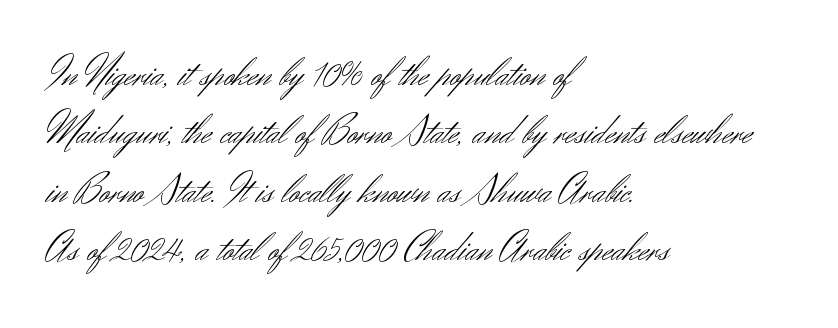
Q: Is the text bold? A: No.
Q: Is the text italic (slanted)? A: Yes.
Q: Is the typeface a serif or a sans-serif typeface? A: Sans-serif.
Q: Is the text underlined? A: No.
Q: How is the paragraph aligned? A: Left-aligned.
Q: Is the spacing between letters normal or unusually wide? A: Normal.
Q: Is the spacing between lines tight, normal or loose? A: Normal.
Q: Width (condensed, normal, or wide)? A: Normal.
Q: Stroke contrast? A: Medium.
Q: x-height? A: Small.
Q: Monospaced? A: No.
